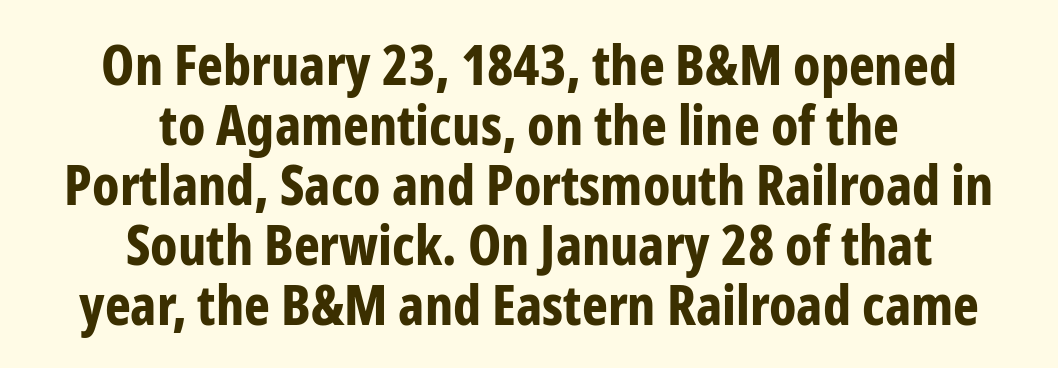
{"serif": "no", "italic": "no", "bold": "yes", "weight": "bold", "width": "condensed", "stroke_contrast": "low", "x_height": "medium", "monospaced": "no", "underline": "no", "align": "center", "line_spacing": "tight", "line_spacing_ratio": 1.09, "letter_spacing": "normal", "letter_spacing_em": 0.0, "glyph_px": 55}
